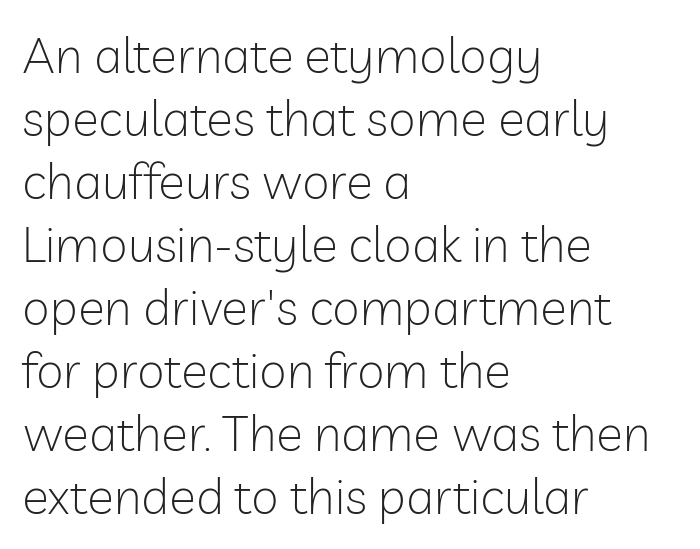
{"serif": "no", "italic": "no", "bold": "no", "weight": "light", "width": "normal", "stroke_contrast": "low", "x_height": "medium", "monospaced": "no", "underline": "no", "align": "left", "line_spacing": "normal", "line_spacing_ratio": 1.26, "letter_spacing": "normal", "letter_spacing_em": 0.0, "glyph_px": 50}
